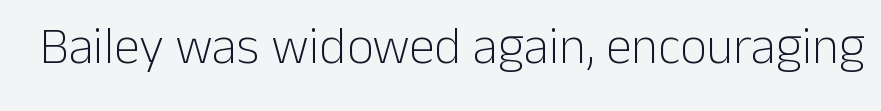
{"serif": "no", "italic": "no", "bold": "no", "weight": "light", "width": "normal", "stroke_contrast": "low", "x_height": "medium", "monospaced": "no", "underline": "no", "letter_spacing": "normal", "letter_spacing_em": 0.0, "glyph_px": 52}
